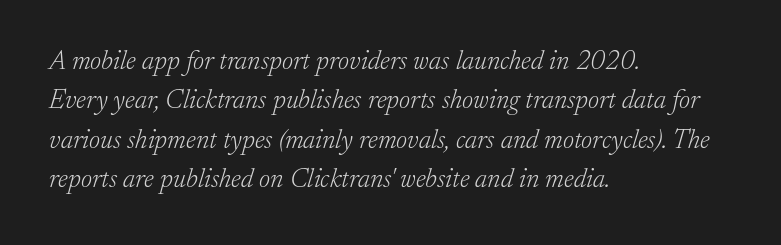
Q: Is the text bold? A: No.
Q: Is the text italic (slanted)? A: Yes, it leans right by about 17 degrees.
Q: Is the text underlined? A: No.
Q: How is the paragraph aligned? A: Left-aligned.
Q: Is the spacing between letters normal or unusually wide? A: Normal.
Q: Is the spacing between lines tight, normal or loose? A: Normal.
